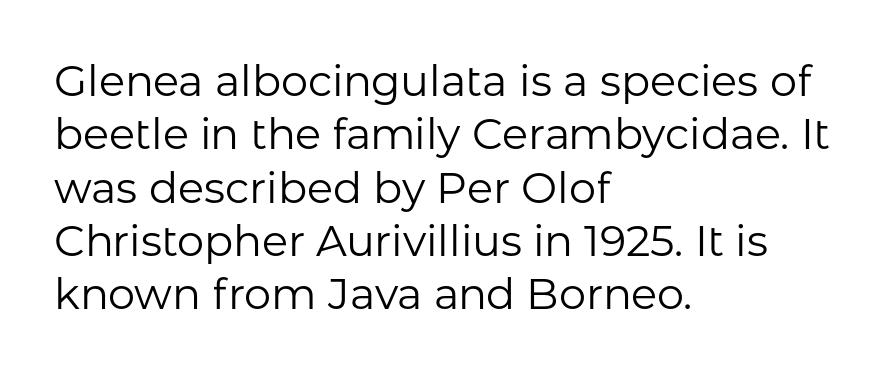
The image shows 43 px regular-weight sans-serif type, upright; set left-aligned, line spacing 1.24x, normal letter spacing, not underlined; low stroke contrast and a medium x-height.
